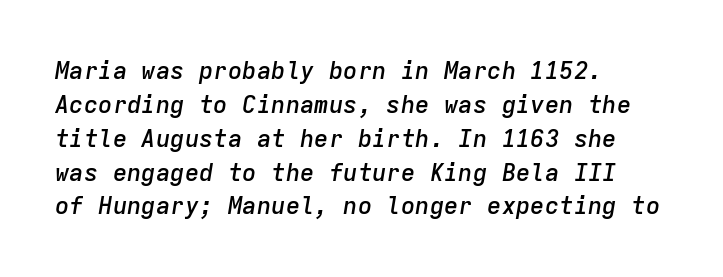
Q: Is the text bold? A: Semi-bold.
Q: Is the text italic (slanted)? A: Yes, it leans right by about 9 degrees.
Q: Is the text underlined? A: No.
Q: How is the paragraph aligned? A: Left-aligned.
Q: Is the spacing between letters normal or unusually wide? A: Normal.
Q: Is the spacing between lines tight, normal or loose? A: Normal.
